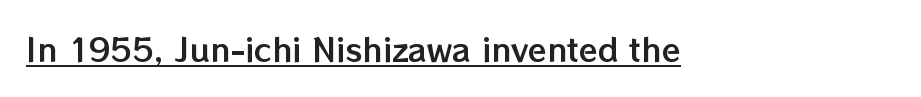
The image shows 31 px text type, upright; set normal letter spacing, underlined; low stroke contrast and a medium x-height.
